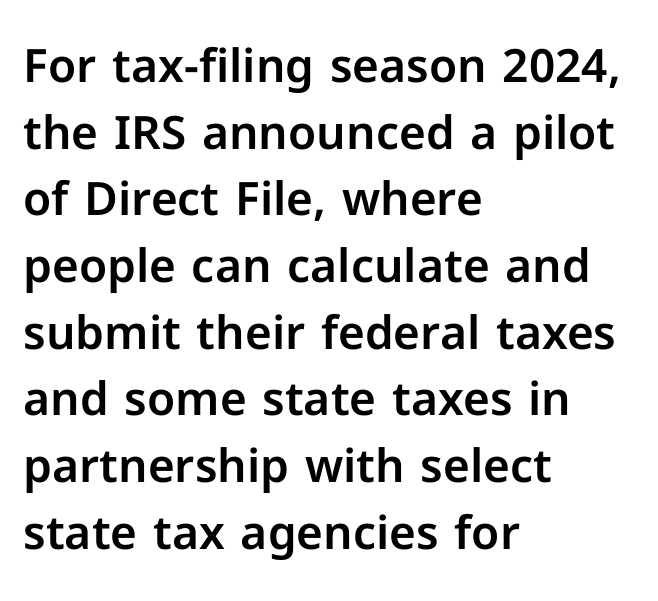
{"serif": "no", "italic": "no", "width": "normal", "stroke_contrast": "low", "x_height": "medium", "monospaced": "no", "underline": "no", "align": "left", "line_spacing": "normal", "line_spacing_ratio": 1.45, "letter_spacing": "normal", "letter_spacing_em": 0.0, "glyph_px": 46}
